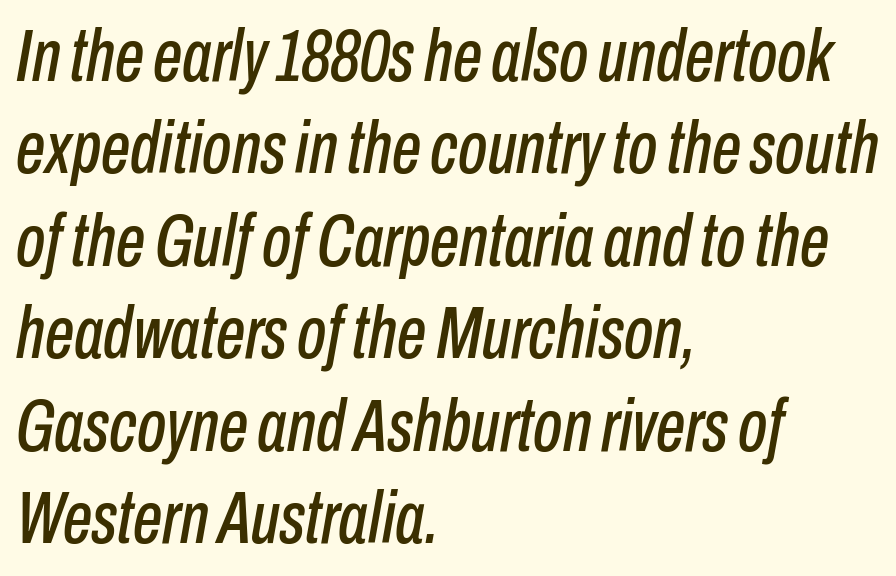
The string is rendered with underlining switched off. The letters advance in unequal steps, a hallmark of proportional type. The typesetter chose a ragged-right arrangement here. Honestly, the row spacing looks completely unremarkable.
